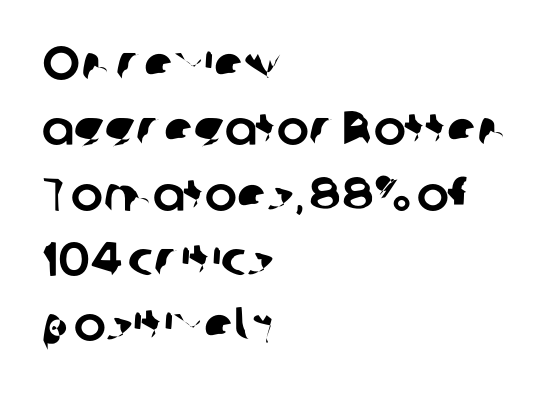
{"serif": "no", "width": "normal", "stroke_contrast": "low", "x_height": "medium", "monospaced": "no", "underline": "no", "align": "left", "line_spacing": "normal", "line_spacing_ratio": 1.36, "letter_spacing": "normal", "letter_spacing_em": 0.0, "glyph_px": 48}
